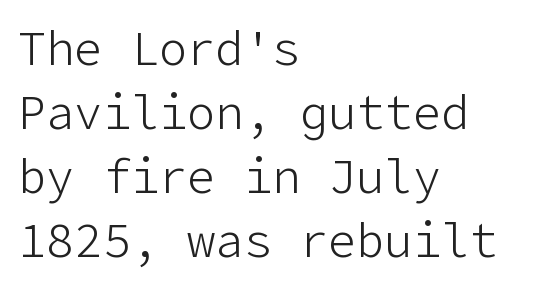
Q: Is the text bold? A: No.
Q: Is the text italic (slanted)? A: No, it is upright.
Q: Is the typeface a serif or a sans-serif typeface? A: Sans-serif.
Q: Is the text underlined? A: No.
Q: How is the paragraph aligned? A: Left-aligned.
Q: Is the spacing between letters normal or unusually wide? A: Normal.
Q: Is the spacing between lines tight, normal or loose? A: Normal.
Q: Width (condensed, normal, or wide)? A: Normal.
Q: Stroke contrast? A: Low.
Q: x-height? A: Medium.
